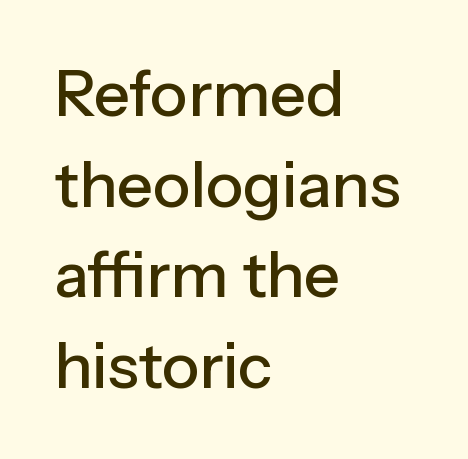
There is no visible air inserted between adjacent glyphs. Grotesque or geometric, the face here clearly has no serifs. Ascenders rise straight up at ninety degrees. The paragraph shown leans on its left margin. This sample keeps an unexceptional amount of space between lines. The letters advance in unequal steps, a hallmark of proportional type.
